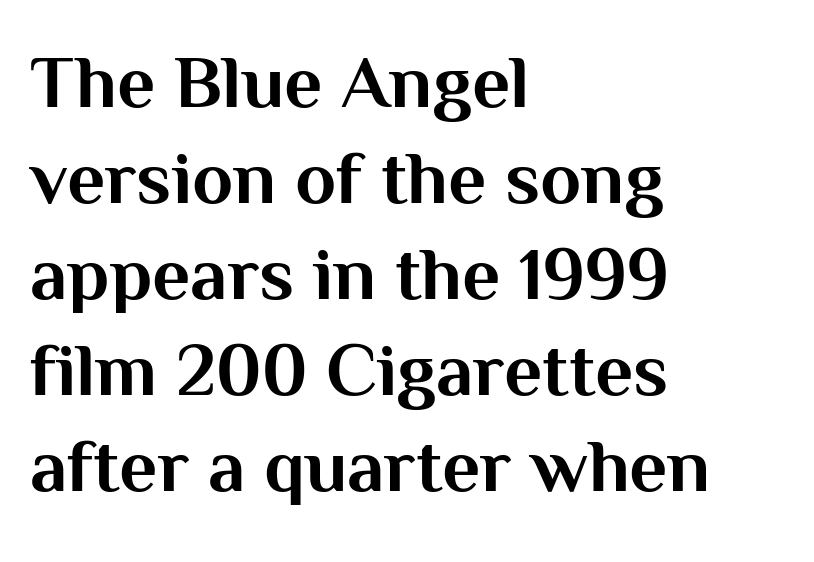
Q: Is the text bold? A: Yes.
Q: Is the text italic (slanted)? A: No, it is upright.
Q: Is the typeface a serif or a sans-serif typeface? A: Sans-serif.
Q: Is the text underlined? A: No.
Q: How is the paragraph aligned? A: Left-aligned.
Q: Is the spacing between letters normal or unusually wide? A: Normal.
Q: Is the spacing between lines tight, normal or loose? A: Normal.
Q: Width (condensed, normal, or wide)? A: Normal.
Q: Stroke contrast? A: Medium.
Q: x-height? A: Medium.
Q: Monospaced? A: No.
